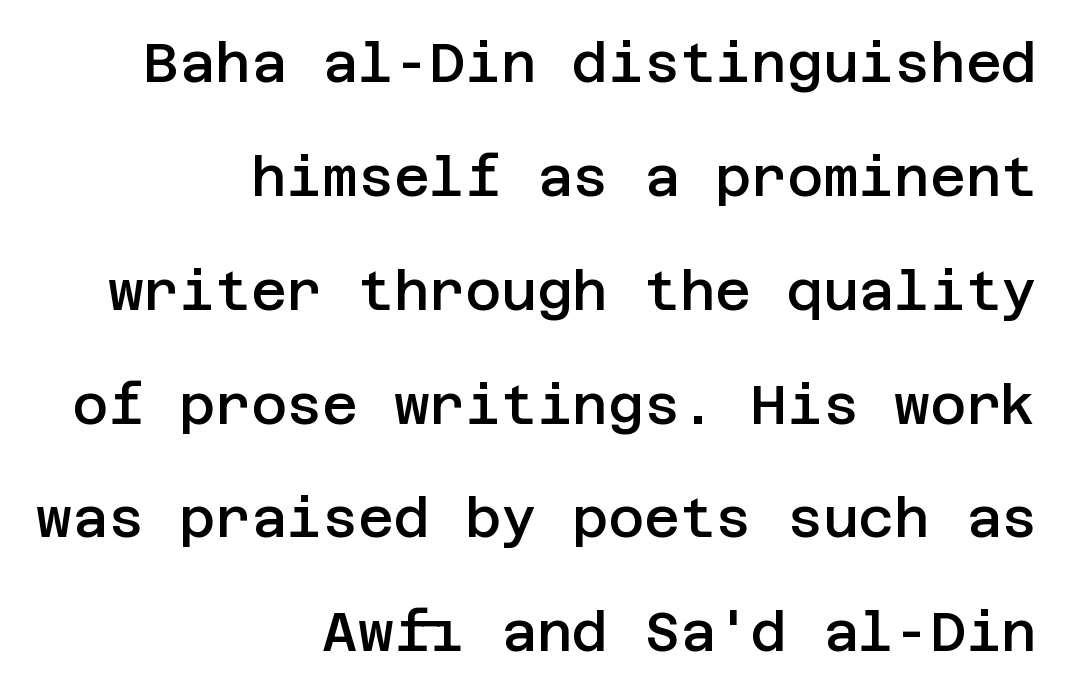
The paragraph has a hard right edge and a soft left edge. It's the straight-up-and-down kind of type. How are the letters spaced? Ordinarily, with no added tracking. A semibold gives these letters moderate extra thickness, short of bold. Each row of text sits above clean, open space. Notice the wide empty band between every row — that's loose leading.
